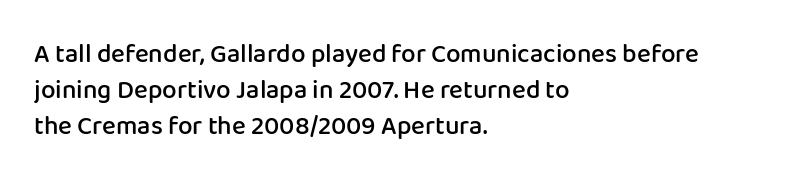
Q: Is the text bold? A: Semi-bold.
Q: Is the text italic (slanted)? A: No, it is upright.
Q: Is the text underlined? A: No.
Q: How is the paragraph aligned? A: Left-aligned.
Q: Is the spacing between letters normal or unusually wide? A: Normal.
Q: Is the spacing between lines tight, normal or loose? A: Normal.
